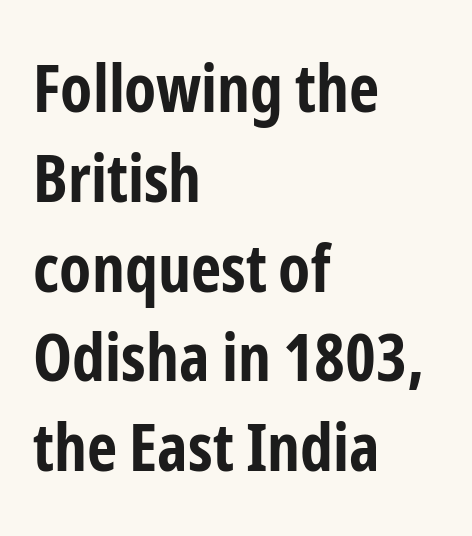
The image shows 66 px bold, condensed sans-serif type, upright; set left-aligned, normal line spacing (1.36x), normal letter spacing, not underlined; low stroke contrast and a medium x-height.
